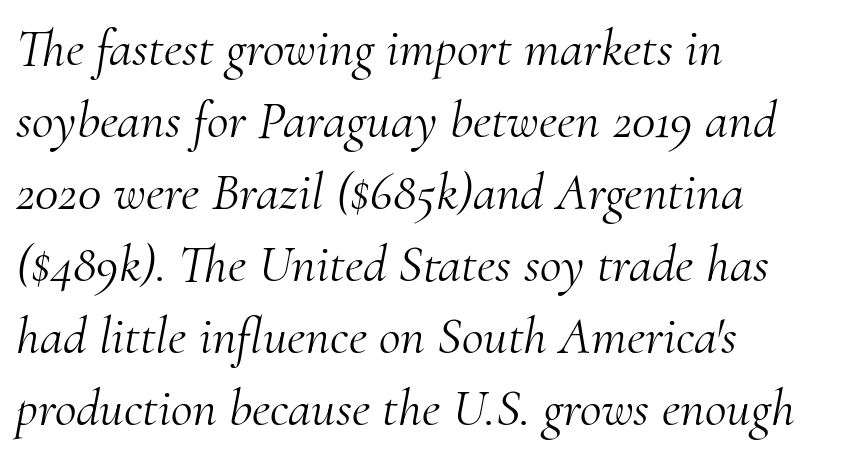
The image shows 53 px light serif type, italic (leaning right); set left-aligned, normal line spacing (1.36x), normal letter spacing, not underlined; medium stroke contrast and a small x-height.
